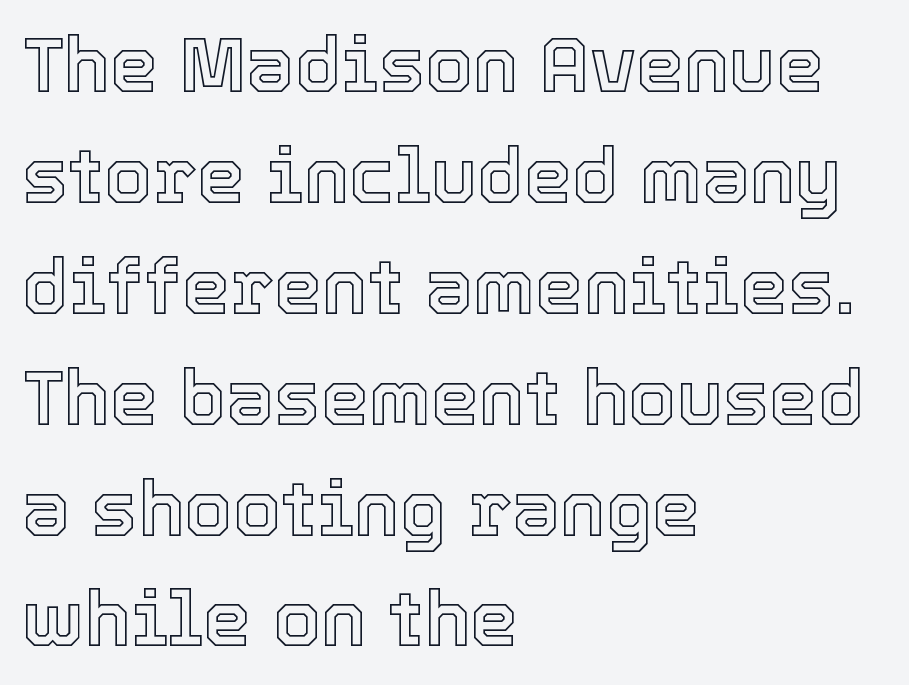
The image shows 77 px text type, upright; set left-aligned, normal line spacing (1.44x), normal letter spacing, not underlined; a medium x-height.
